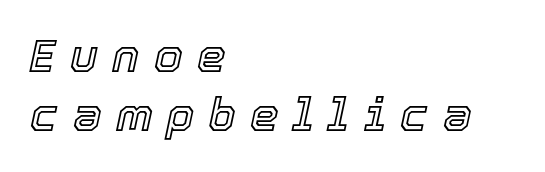
Q: Is the text italic (slanted)? A: Yes, it leans right by about 12 degrees.
Q: Is the text underlined? A: No.
Q: How is the paragraph aligned? A: Left-aligned.
Q: Is the spacing between letters normal or unusually wide? A: Unusually wide.
Q: Is the spacing between lines tight, normal or loose? A: Normal.
Q: Width (condensed, normal, or wide)? A: Normal.
Q: x-height? A: Medium.
Q: Monospaced? A: No.
